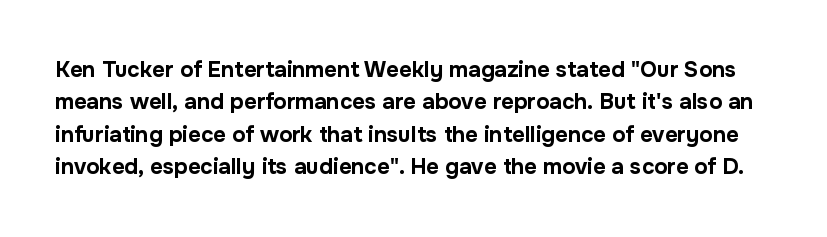
{"italic": "no", "bold": "yes", "underline": "no", "line_spacing": "normal", "line_spacing_ratio": 1.47, "letter_spacing": "normal", "letter_spacing_em": 0.0, "glyph_px": 22}
